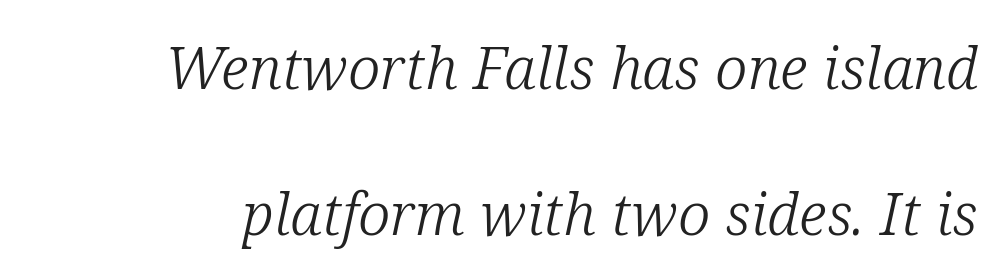
This is serif lettering, the kind often seen in printed books. You can tell it's italic because the verticals aren't actually vertical. Each row of text sits above clean, open space. Look at the tracking — it's just the regular setting, nothing added. Looks like regular typesetting: each glyph gets only the width it needs. The rendering uses a large line-height, opening up the rows.
